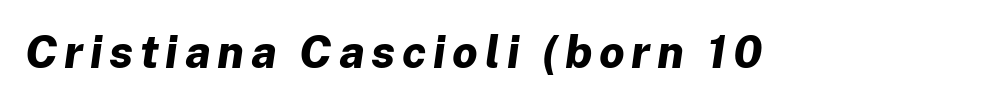
Q: Is the text bold? A: Yes.
Q: Is the text italic (slanted)? A: Yes, it leans right by about 8 degrees.
Q: Is the text underlined? A: No.
Q: Width (condensed, normal, or wide)? A: Normal.
Q: Stroke contrast? A: Low.
Q: x-height? A: Medium.
Q: Monospaced? A: No.
